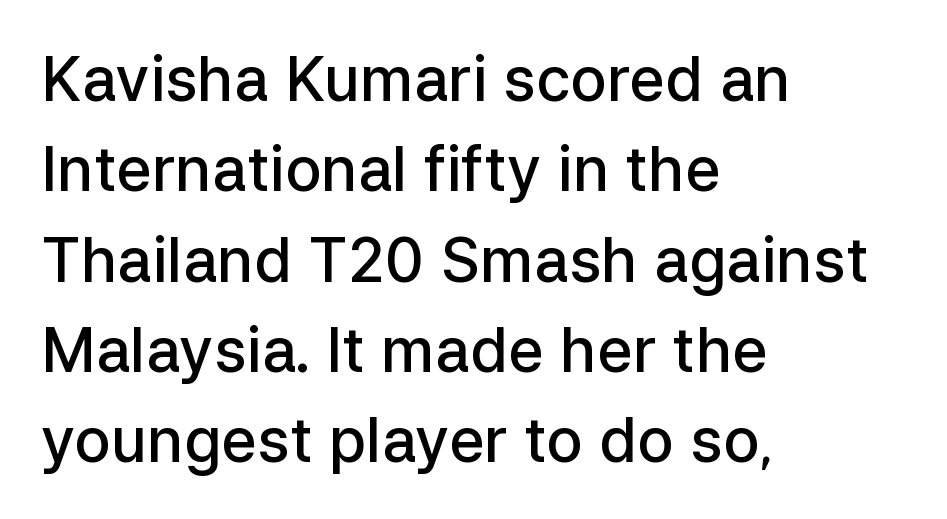
{"serif": "no", "italic": "no", "bold": "semi", "weight": "semibold", "width": "normal", "stroke_contrast": "low", "x_height": "medium", "monospaced": "no", "underline": "no", "align": "left", "line_spacing": "normal", "line_spacing_ratio": 1.48, "letter_spacing": "normal", "letter_spacing_em": 0.0, "glyph_px": 61}
